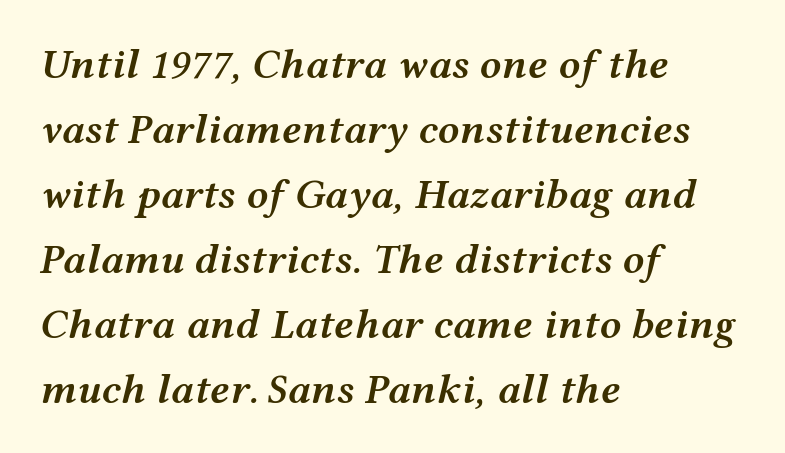
Q: Is the text bold? A: Semi-bold.
Q: Is the text italic (slanted)? A: Yes, it leans right by about 12 degrees.
Q: Is the text underlined? A: No.
Q: How is the paragraph aligned? A: Left-aligned.
Q: Is the spacing between letters normal or unusually wide? A: Normal.
Q: Is the spacing between lines tight, normal or loose? A: Normal.
Q: Width (condensed, normal, or wide)? A: Wide.
Q: Stroke contrast? A: Medium.
Q: x-height? A: Medium.
Q: Monospaced? A: No.
